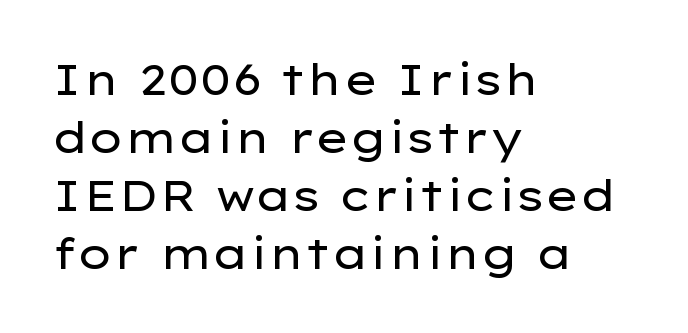
No word sits above an underline. This is the regular roman posture of the typeface. Here the designer chose a conventional face with non-uniform glyph widths. No letter is thick-stroked: the sample isn't bold. In CSS terms this would be text-align: left.
